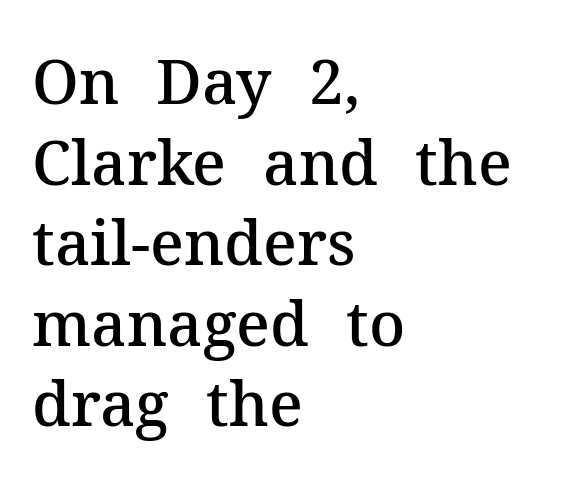
{"serif": "yes", "italic": "no", "bold": "semi", "weight": "semibold", "width": "normal", "stroke_contrast": "medium", "x_height": "medium", "monospaced": "no", "underline": "no", "align": "left", "line_spacing": "normal", "line_spacing_ratio": 1.3, "letter_spacing": "normal", "letter_spacing_em": 0.0, "glyph_px": 62}
